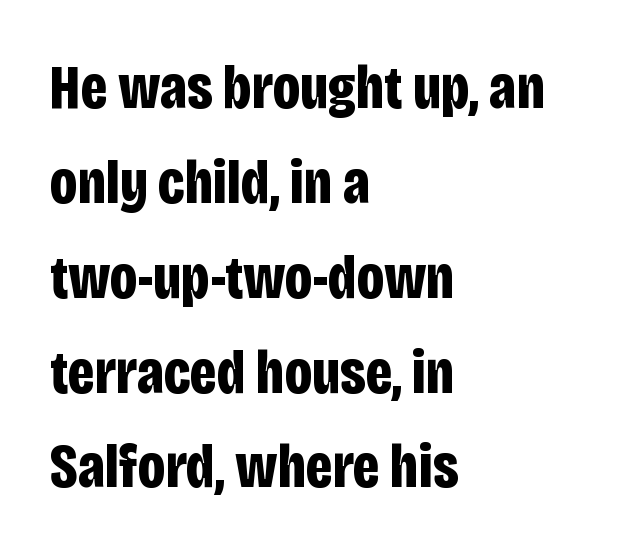
{"serif": "no", "italic": "no", "bold": "yes", "weight": "bold", "width": "condensed", "stroke_contrast": "low", "x_height": "large", "monospaced": "no", "underline": "no", "align": "left", "line_spacing": "normal", "line_spacing_ratio": 1.53, "letter_spacing": "normal", "letter_spacing_em": 0.0, "glyph_px": 62}
